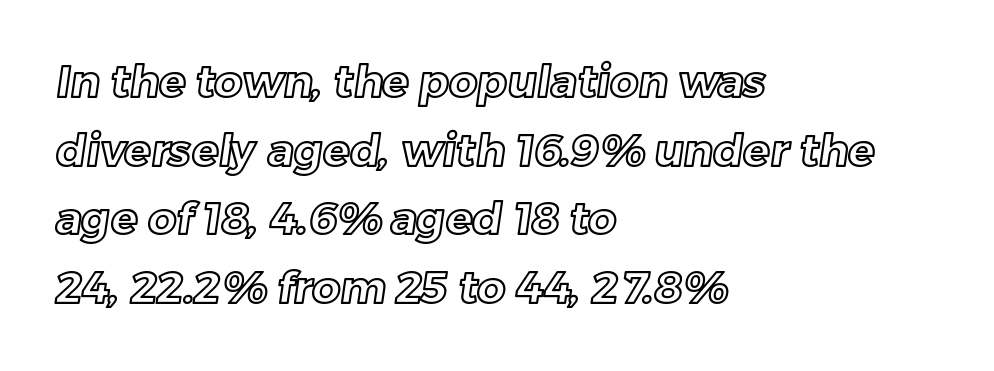
The image shows 44 px text type; set left-aligned, normal line spacing (1.56x), normal letter spacing, not underlined; a medium x-height.
